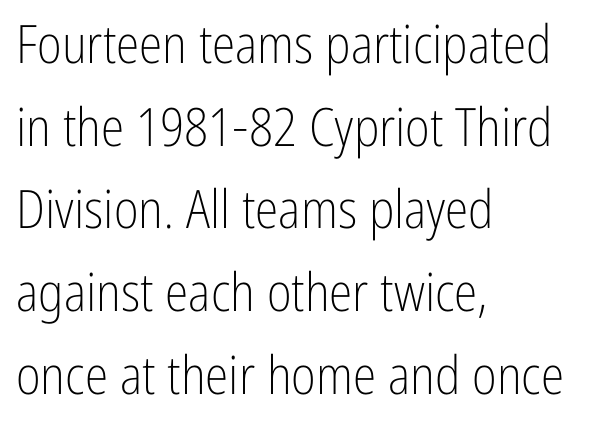
The image shows 53 px light, condensed sans-serif type, upright; set left-aligned, normal line spacing (1.56x), normal letter spacing, not underlined; low stroke contrast and a medium x-height.
